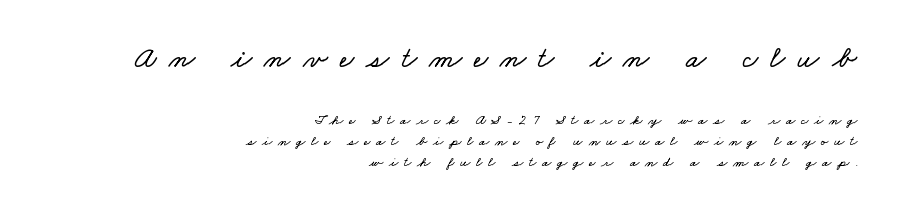
{"width": "wide", "stroke_contrast": "low", "x_height": "small", "monospaced": "no", "underline": "no", "align": "right", "line_spacing": "normal", "line_spacing_ratio": 1.48, "letter_spacing": "wide", "letter_spacing_em": 0.41, "larger_block": "first", "size_ratio": 2.14, "glyph_px": 30}
